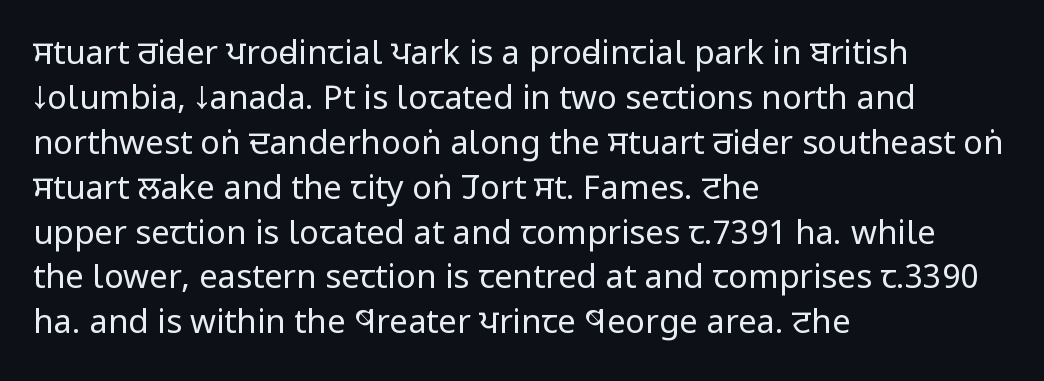
The image shows 33 px regular-weight, condensed sans-serif type, upright; set left-aligned, normal line spacing (1.36x), normal letter spacing, not underlined; low stroke contrast and a large x-height.
